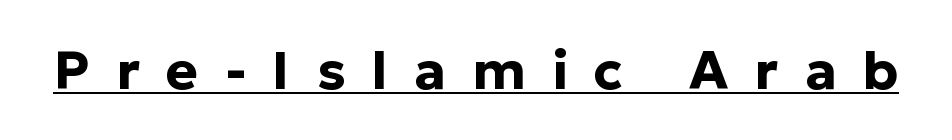
Q: Is the text bold? A: Yes.
Q: Is the text italic (slanted)? A: No, it is upright.
Q: Is the typeface a serif or a sans-serif typeface? A: Sans-serif.
Q: Is the text underlined? A: Yes.
Q: Is the spacing between letters normal or unusually wide? A: Unusually wide.
Q: Width (condensed, normal, or wide)? A: Normal.
Q: Stroke contrast? A: Low.
Q: x-height? A: Medium.
Q: Monospaced? A: No.
